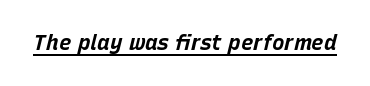
Honestly, the letter spacing is just normal — you wouldn't notice it. There's an unmistakable incline to the writing here. Thick stems and heavy bowls — unmistakably bold. Decoration check: the copy is underlined.
